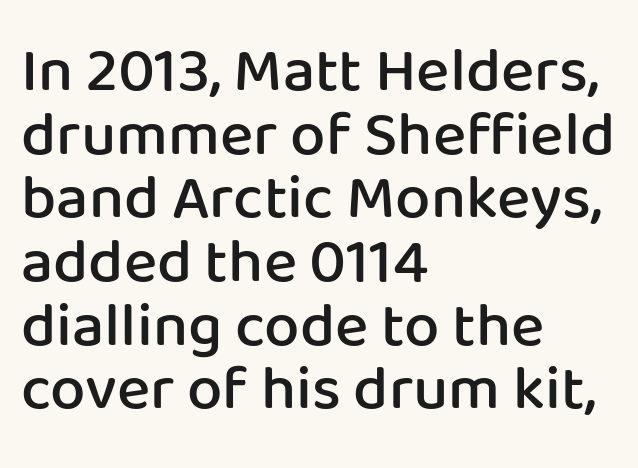
Q: Is the text bold? A: Semi-bold.
Q: Is the text italic (slanted)? A: No, it is upright.
Q: Is the typeface a serif or a sans-serif typeface? A: Sans-serif.
Q: Is the text underlined? A: No.
Q: How is the paragraph aligned? A: Left-aligned.
Q: Is the spacing between letters normal or unusually wide? A: Normal.
Q: Is the spacing between lines tight, normal or loose? A: Tight.
Q: Width (condensed, normal, or wide)? A: Normal.
Q: Stroke contrast? A: Low.
Q: x-height? A: Medium.
Q: Monospaced? A: No.
